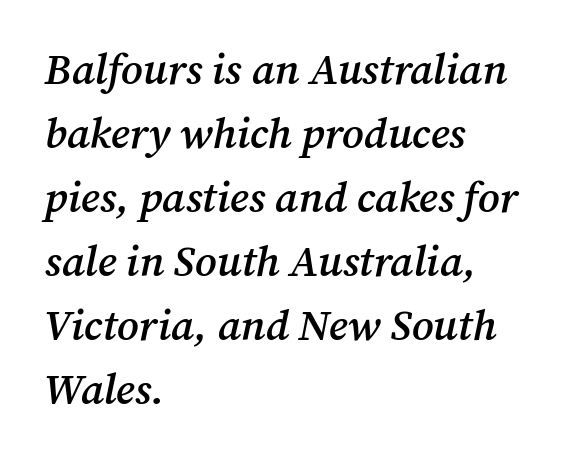
The image shows 43 px semibold serif type, italic (leaning right); set left-aligned, normal line spacing (1.49x), normal letter spacing, not underlined; medium stroke contrast and a medium x-height.
